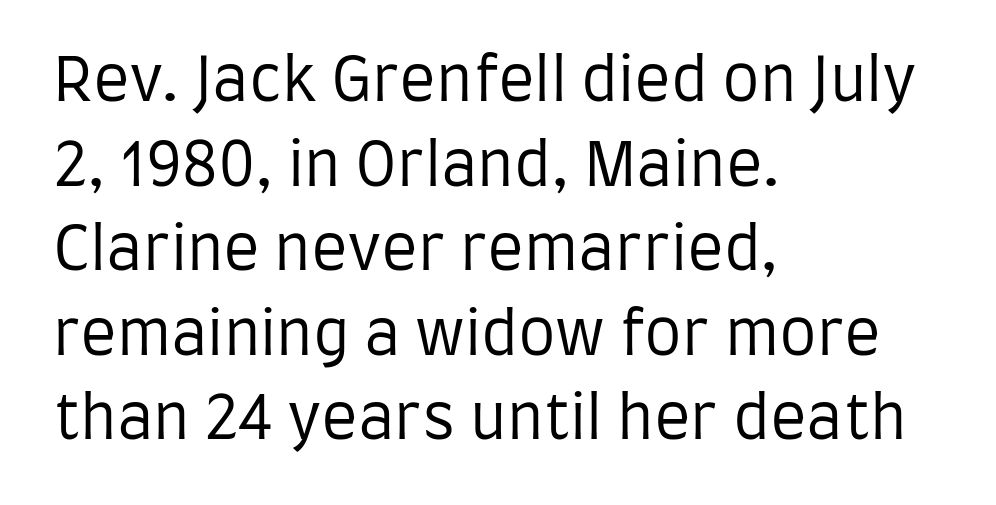
Q: Is the text bold? A: No.
Q: Is the text italic (slanted)? A: No, it is upright.
Q: Is the typeface a serif or a sans-serif typeface? A: Sans-serif.
Q: Is the text underlined? A: No.
Q: How is the paragraph aligned? A: Left-aligned.
Q: Is the spacing between letters normal or unusually wide? A: Normal.
Q: Is the spacing between lines tight, normal or loose? A: Normal.
Q: Width (condensed, normal, or wide)? A: Condensed.
Q: Stroke contrast? A: Low.
Q: x-height? A: Large.
Q: Monospaced? A: No.
